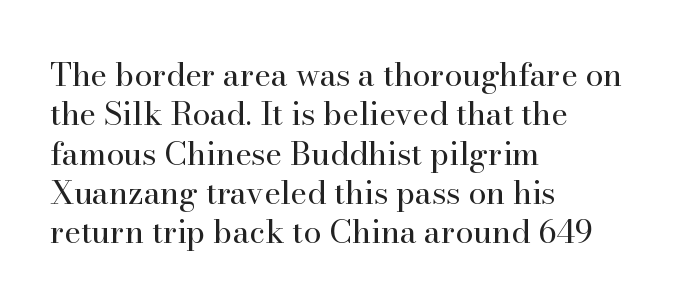
The image shows 32 px regular-weight serif type, upright; set left-aligned, line spacing 1.23x, normal letter spacing, not underlined; high stroke contrast and a small x-height.
